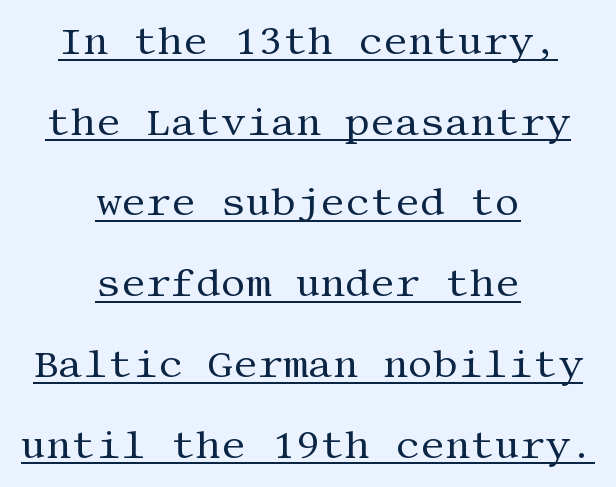
Q: Is the text bold? A: No.
Q: Is the text italic (slanted)? A: No, it is upright.
Q: Is the typeface a serif or a sans-serif typeface? A: Serif.
Q: Is the text underlined? A: Yes.
Q: How is the paragraph aligned? A: Centered.
Q: Is the spacing between letters normal or unusually wide? A: Normal.
Q: Is the spacing between lines tight, normal or loose? A: Loose.
Q: Width (condensed, normal, or wide)? A: Normal.
Q: Stroke contrast? A: Medium.
Q: x-height? A: Large.
